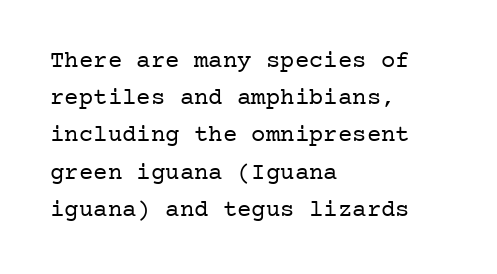
Q: Is the text bold? A: No.
Q: Is the text italic (slanted)? A: No, it is upright.
Q: Is the text underlined? A: No.
Q: How is the paragraph aligned? A: Left-aligned.
Q: Is the spacing between letters normal or unusually wide? A: Normal.
Q: Is the spacing between lines tight, normal or loose? A: Normal.
